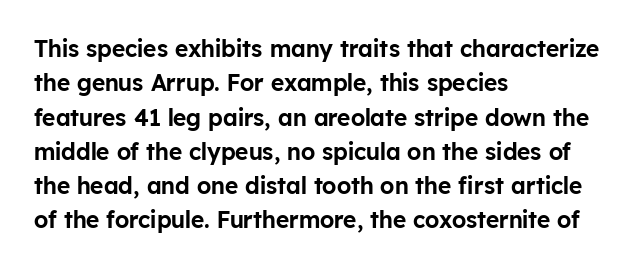
If you drew a ruler down the left edge, every line would touch it. Any mark beneath the type? The region is blank. Vertical spacing — default. It's the straight-up-and-down kind of type.
